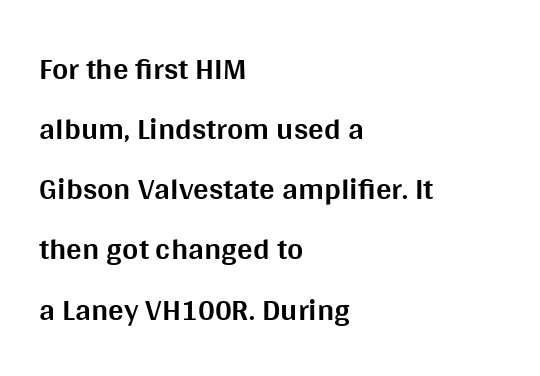
The image shows 31 px bold sans-serif type, upright; set left-aligned, loose line spacing (1.94x), normal letter spacing, not underlined; medium stroke contrast and a large x-height.
